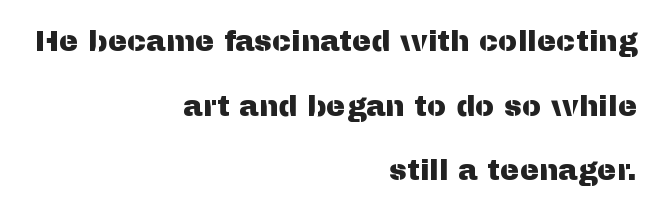
Font category for this specimen: sans-serif. If you drew a ruler down the right edge, every line would touch it. The passage shown is not underscored anywhere. Inter-character spacing is left at the font's built-in metrics.
